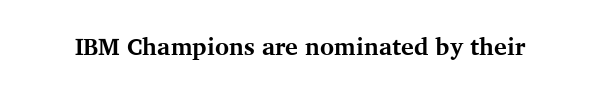
What stands out about the letter spacing? Nothing — it is the standard amount. Upright lettering throughout. Bold? Absolutely — the strokes are thick and heavy. The glyphs are unaccompanied by any horizontal stroke below them.
